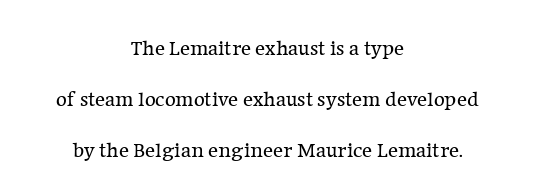
The image shows 21 px text type, upright; set centered, loose line spacing (2.43x), normal letter spacing, not underlined.
